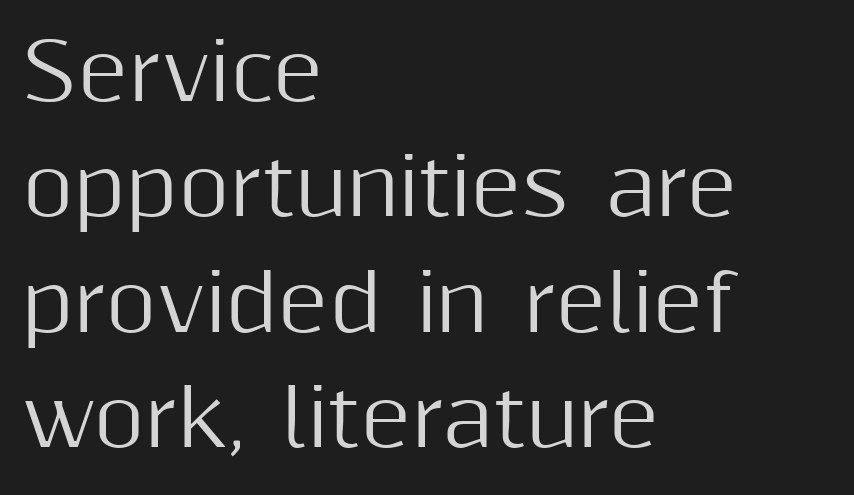
This rendering employs a face without finishing strokes, i.e., a sans-serif. Proportional: the letters do not fall into vertical columns. This sample is left-justified, so line endings fall wherever the words run out. Anything drawn beneath the words? Only blank space. How would I describe the line gaps? Plain and ordinary. Ordinary non-slanted type is in use.
